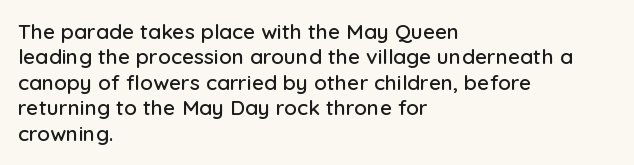
The image shows 21 px text type, upright; set left-aligned, line spacing 1.21x, normal letter spacing, not underlined.
